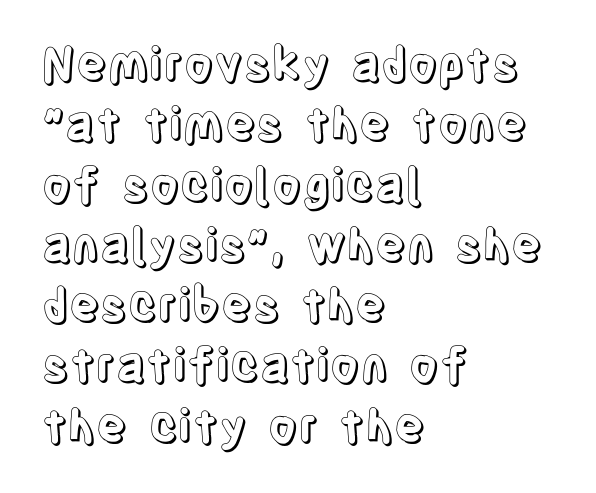
Varying glyph widths throughout — classic text-font behaviour. A classic flush-left, rag-right setting is used for this passage. Tracking value appears to be zero — textbook default spacing. Do the letters lean? They stand straight.
